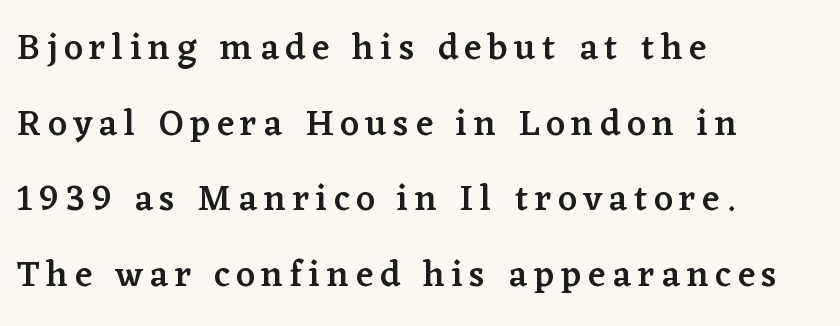
The image shows 36 px semibold serif type, upright; set left-aligned, loose line spacing (2.1x), not underlined; low stroke contrast and a medium x-height.
